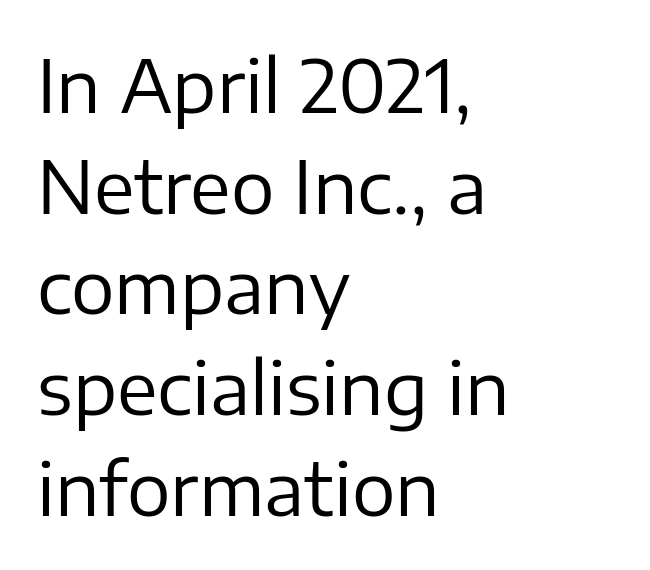
Q: Is the text bold? A: No.
Q: Is the text italic (slanted)? A: No, it is upright.
Q: Is the typeface a serif or a sans-serif typeface? A: Sans-serif.
Q: Is the text underlined? A: No.
Q: How is the paragraph aligned? A: Left-aligned.
Q: Is the spacing between letters normal or unusually wide? A: Normal.
Q: Is the spacing between lines tight, normal or loose? A: Normal.
Q: Width (condensed, normal, or wide)? A: Normal.
Q: Stroke contrast? A: Low.
Q: x-height? A: Medium.
Q: Monospaced? A: No.
